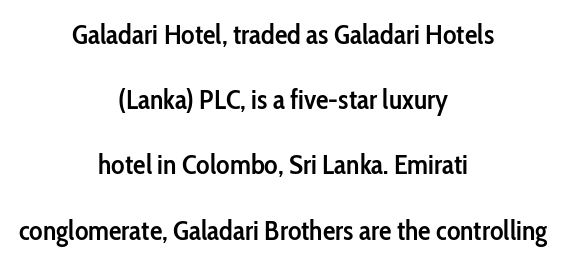
{"serif": "no", "italic": "no", "bold": "semi", "weight": "semibold", "width": "condensed", "stroke_contrast": "low", "x_height": "medium", "monospaced": "no", "underline": "no", "align": "center", "line_spacing": "loose", "line_spacing_ratio": 2.33, "letter_spacing": "normal", "letter_spacing_em": 0.0, "glyph_px": 28}
